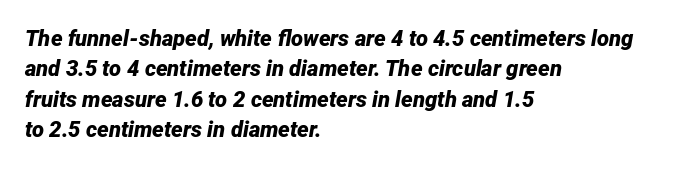
The compositor pushed each line to the left boundary. Thick stems and heavy bowls — unmistakably bold. Notice how the stems are inclined rather than vertical — that's the hallmark of italics. Rule under the text: the space is simply empty.
